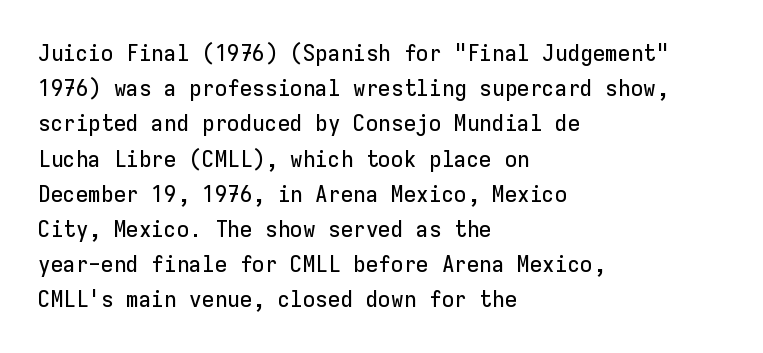
{"italic": "no", "underline": "no", "align": "left", "line_spacing": "normal", "line_spacing_ratio": 1.53, "letter_spacing": "normal", "letter_spacing_em": 0.0, "glyph_px": 23}
